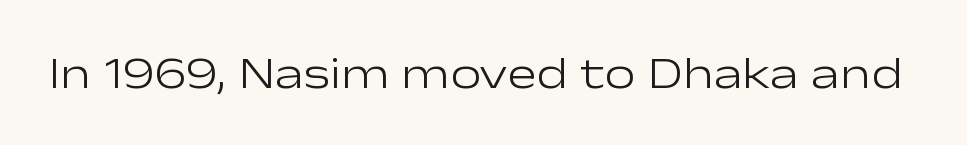
Here the designer chose a conventional face with non-uniform glyph widths. How are the letters spaced? Ordinarily, with no added tracking. Only glyphs here, with clear space below each row. Weight: not bold — regular or lighter.
